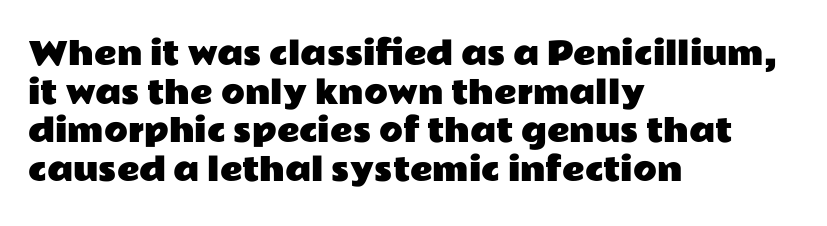
{"serif": "no", "italic": "no", "width": "wide", "stroke_contrast": "low", "x_height": "medium", "monospaced": "no", "underline": "no", "align": "left", "line_spacing": "normal", "line_spacing_ratio": 1.25, "letter_spacing": "normal", "letter_spacing_em": 0.0, "glyph_px": 31}
